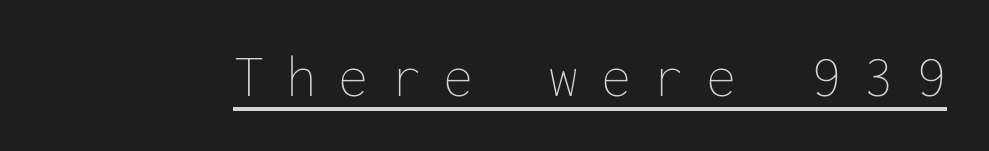
How are the letters spaced? Widely, with obvious added tracking. These lines were composed using upright roman letters. Do the characters align in a grid? Yes, the font is monospaced. Decoration check: the copy is underlined. No chunkiness to these letters — they're not bold.
